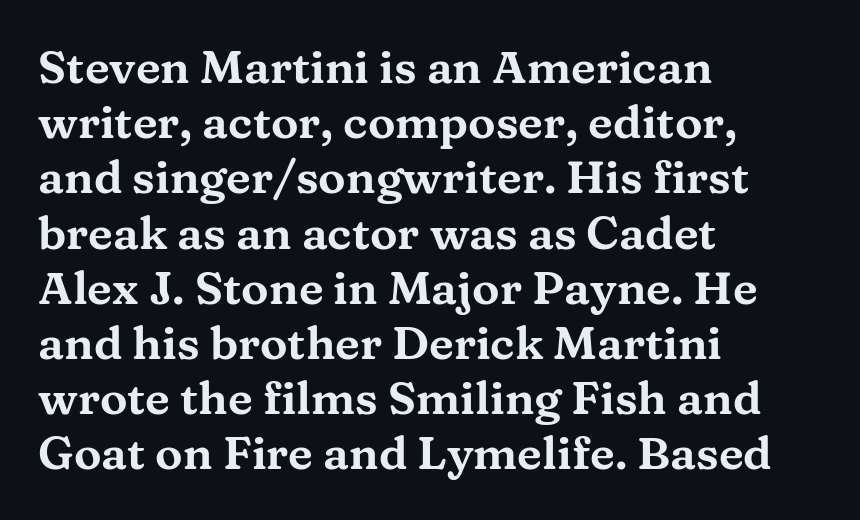
{"serif": "yes", "italic": "no", "width": "wide", "stroke_contrast": "medium", "x_height": "medium", "monospaced": "no", "underline": "no", "align": "left", "line_spacing_ratio": 1.2, "letter_spacing": "normal", "letter_spacing_em": 0.0, "glyph_px": 46}
